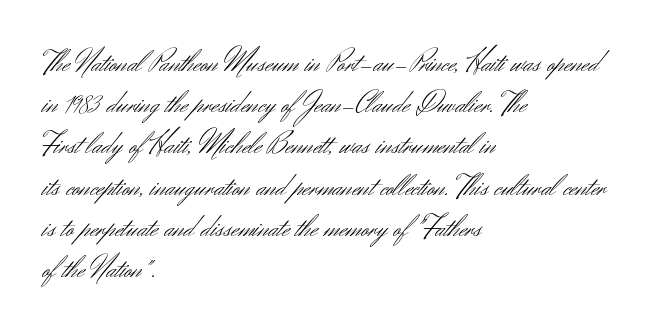
The letterforms sit shoulder to shoulder at normal distance. Varying glyph widths throughout — classic text-font behaviour. The letters carry no serifs — their stems end cleanly without finishing strokes.
